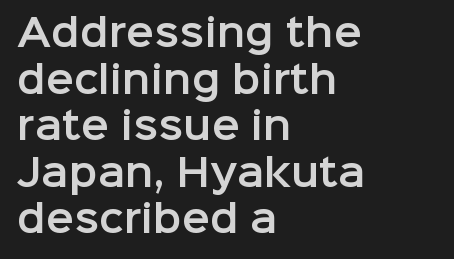
Q: Is the text italic (slanted)? A: No, it is upright.
Q: Is the typeface a serif or a sans-serif typeface? A: Sans-serif.
Q: Is the text underlined? A: No.
Q: How is the paragraph aligned? A: Left-aligned.
Q: Is the spacing between letters normal or unusually wide? A: Normal.
Q: Is the spacing between lines tight, normal or loose? A: Normal.
Q: Width (condensed, normal, or wide)? A: Normal.
Q: Stroke contrast? A: Low.
Q: x-height? A: Medium.
Q: Monospaced? A: No.
